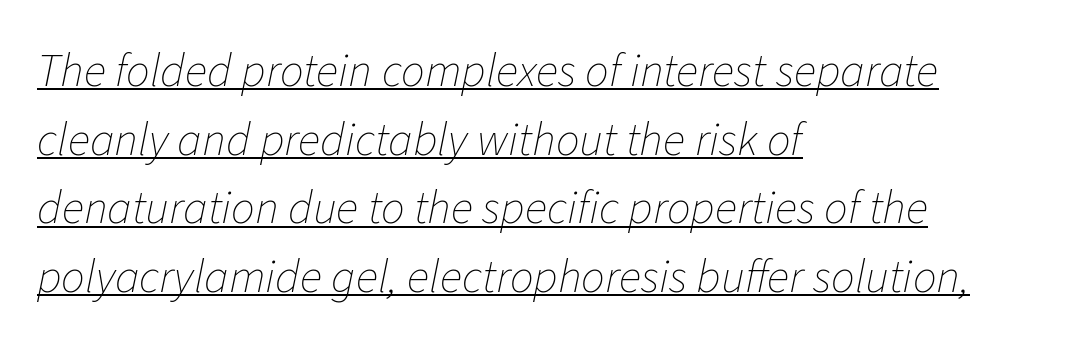
The image shows 47 px thin type, italic (leaning right); set left-aligned, normal line spacing (1.46x), normal letter spacing, underlined; low stroke contrast and a medium x-height.
